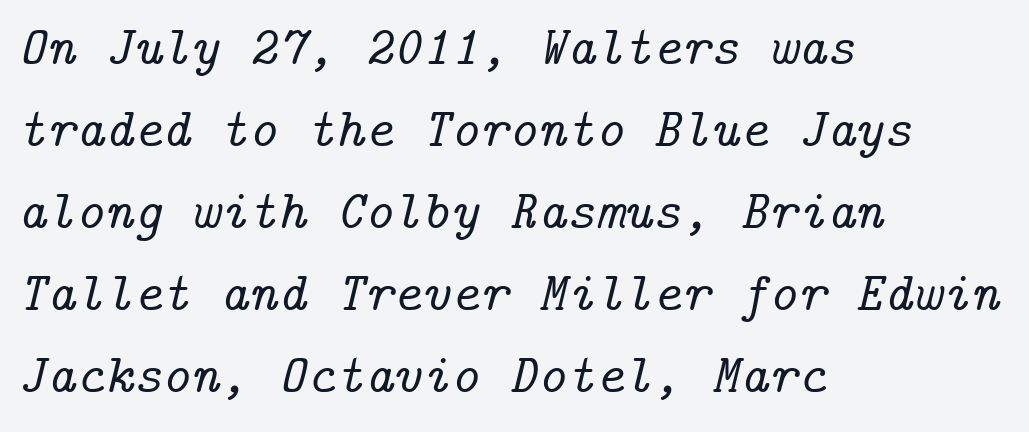
{"serif": "yes", "italic": "yes", "lean": "right", "slant_degrees": 14, "width": "normal", "stroke_contrast": "low", "x_height": "medium", "underline": "no", "align": "left", "line_spacing": "normal", "line_spacing_ratio": 1.49, "letter_spacing": "normal", "letter_spacing_em": 0.0, "glyph_px": 55}
